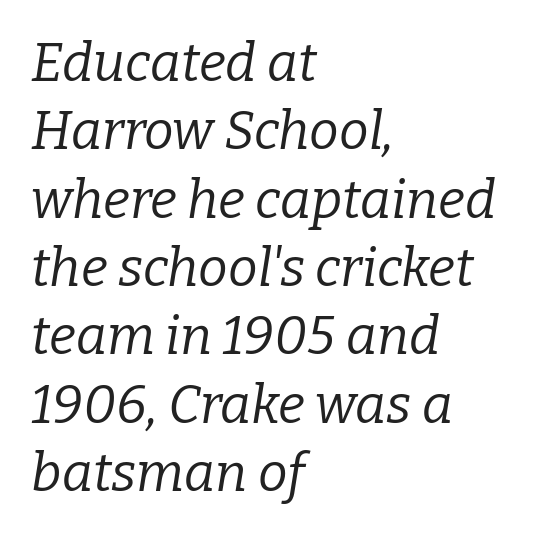
The image shows 53 px regular-weight serif type, italic (leaning right); set left-aligned, normal line spacing (1.29x), normal letter spacing, not underlined; low stroke contrast and a medium x-height.
